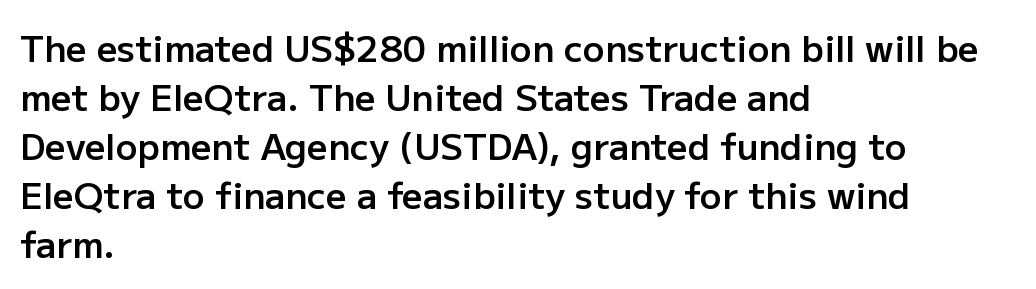
Every stem runs plumb, perpendicular to the baseline. The strip under each line holds only bare page. What weight is shown? A semibold, between regular and bold. Observe the absence of serifs on each vertical stroke in this sample. In terms of letterspacing, this is plain default setting. Rows of type keep a routine distance in the vertical direction.
